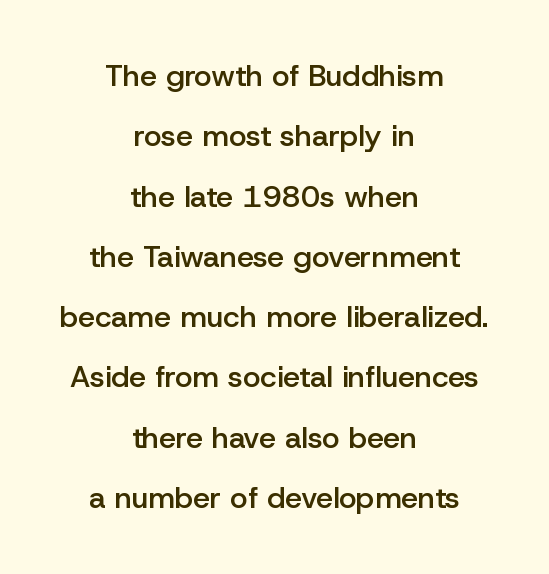
If you drew a line through each stem, it would be perfectly vertical. Check the space under the baseline: it is left empty. Teacher's note: observe the equal gaps on both sides — that is centered alignment. The rendering shows plain stroke endings on the letterforms — a sans-serif design. Note the varied advance widths — an 'i' is clearly narrower than an 'm'.
